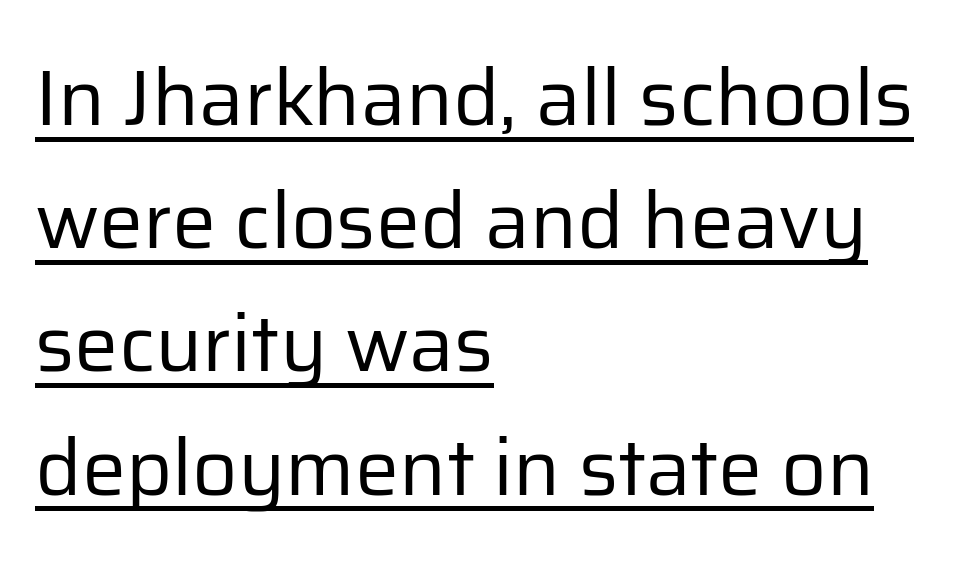
Summary of weight: not heavy and not bold. The lettering holds an erect, upright posture throughout. Has an underline been added? It has. Caption: multi-line text, flush left, ragged right. Words appear dense and cohesive because spacing is normal.
